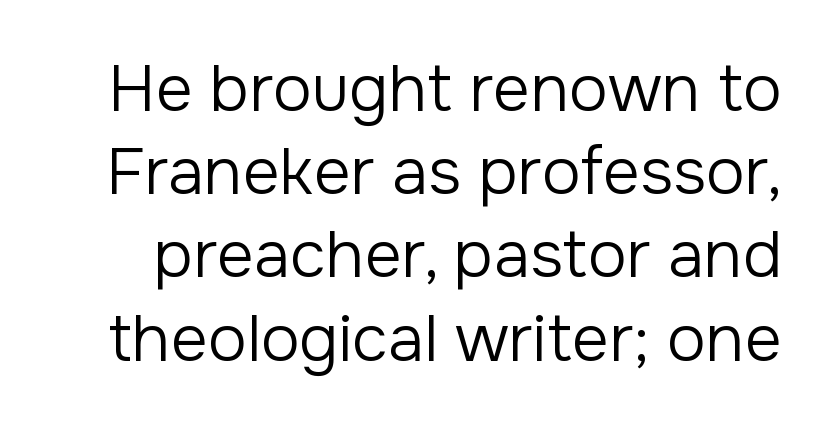
Spacing verdict: proportional, widths tailored to each character. Bare-footed words on every line. Stroke mass is kept to a normal reading level or below. Font category for this specimen: sans-serif. Vertical spacing — default. Italic? Not at all — the glyphs are vertical.
